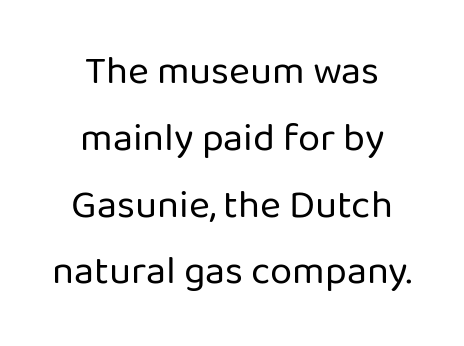
The rows are spaced the way most documents space them. Underline: absent. What kind of face is this? One without serifs — a sans. This is roman type, the default non-slanted kind. Glyph-to-glyph distance matches everyday printed text.
